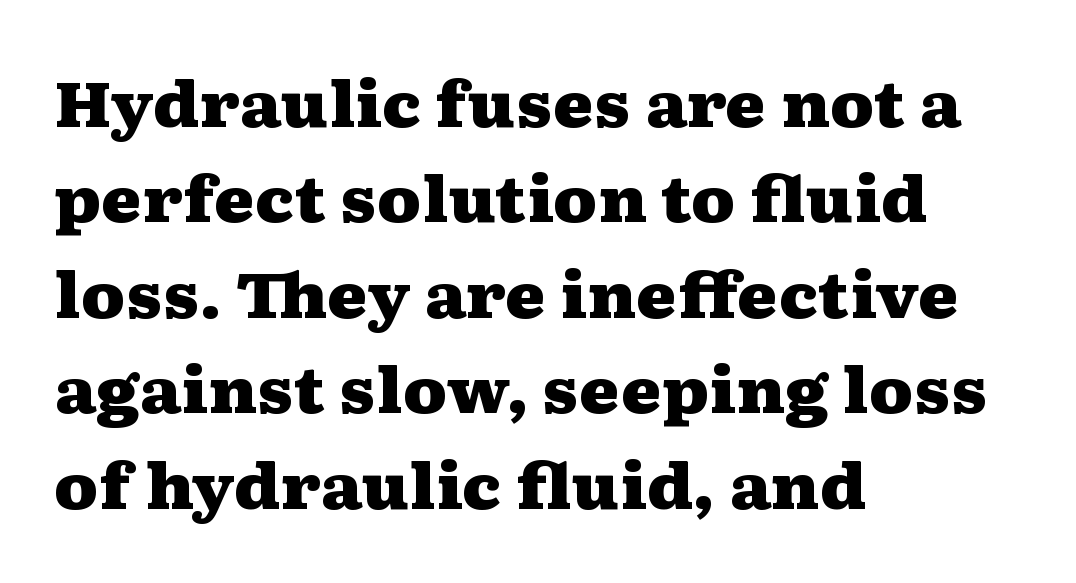
{"serif": "yes", "italic": "no", "bold": "yes", "weight": "heavy", "width": "wide", "stroke_contrast": "medium", "x_height": "medium", "monospaced": "no", "underline": "no", "align": "left", "line_spacing": "normal", "line_spacing_ratio": 1.54, "letter_spacing": "normal", "letter_spacing_em": 0.0, "glyph_px": 62}
